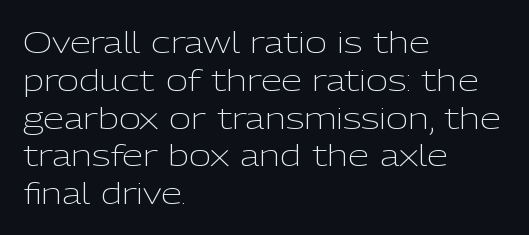
Q: Is the text bold? A: No.
Q: Is the text italic (slanted)? A: No, it is upright.
Q: Is the typeface a serif or a sans-serif typeface? A: Sans-serif.
Q: Is the text underlined? A: No.
Q: How is the paragraph aligned? A: Left-aligned.
Q: Is the spacing between letters normal or unusually wide? A: Normal.
Q: Is the spacing between lines tight, normal or loose? A: Normal.
Q: Width (condensed, normal, or wide)? A: Normal.
Q: Stroke contrast? A: Low.
Q: x-height? A: Medium.
Q: Monospaced? A: No.
